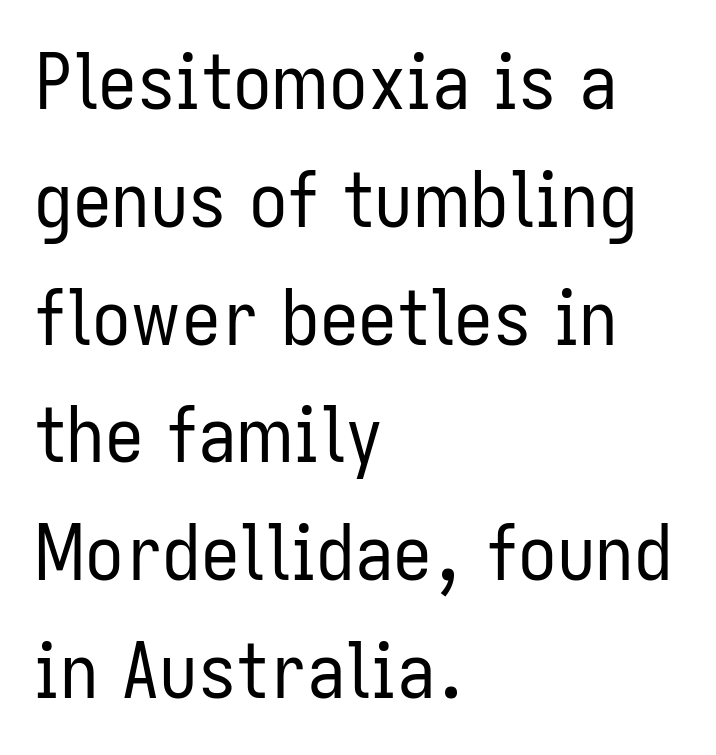
You could not count columns in this text — the font is proportionally spaced. The passage shown is not underscored anywhere. Spacing between characters is what you'd get straight out of the box. The designer left line spacing at the default. Tall strokes in this sample are plumb rather than angled. Weight class: somewhere from thin through regular.
